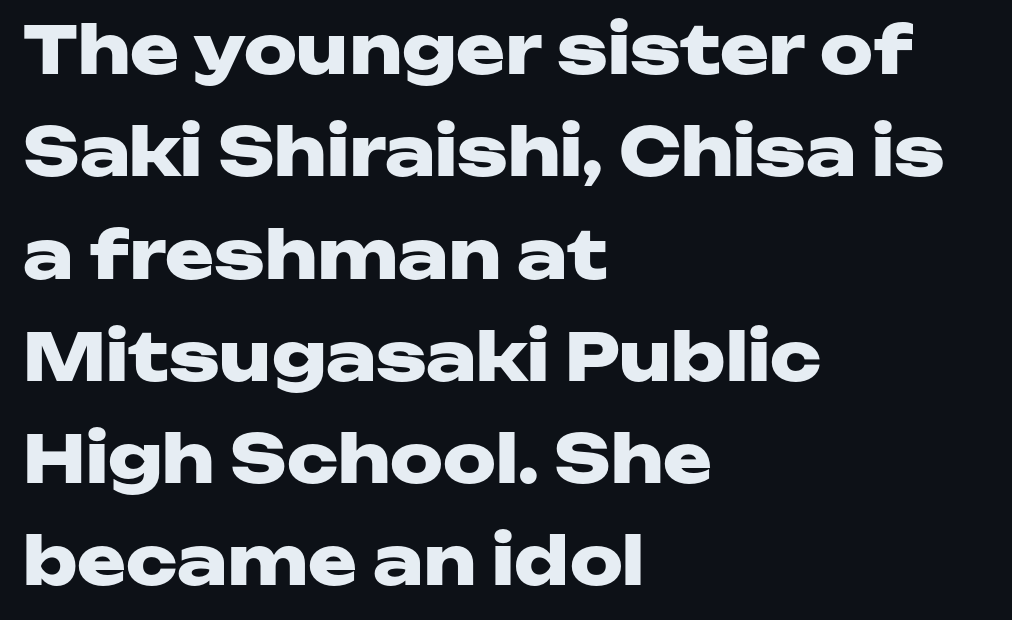
The strokes are fattened all the way to bold. Regarding serifs, this sample does without them. Character widths vary here, with narrow letters taking less room than wide ones. No word sits above an underline. Ordinary non-slanted type is in use.
